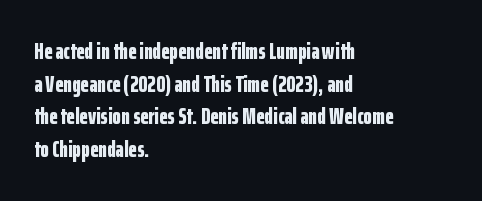
The letters stand straight up with perfectly vertical stems. Vertical spacing — default. Beneath every word, the page is bare. Typeset ragged right — the left edge is the straight one.
